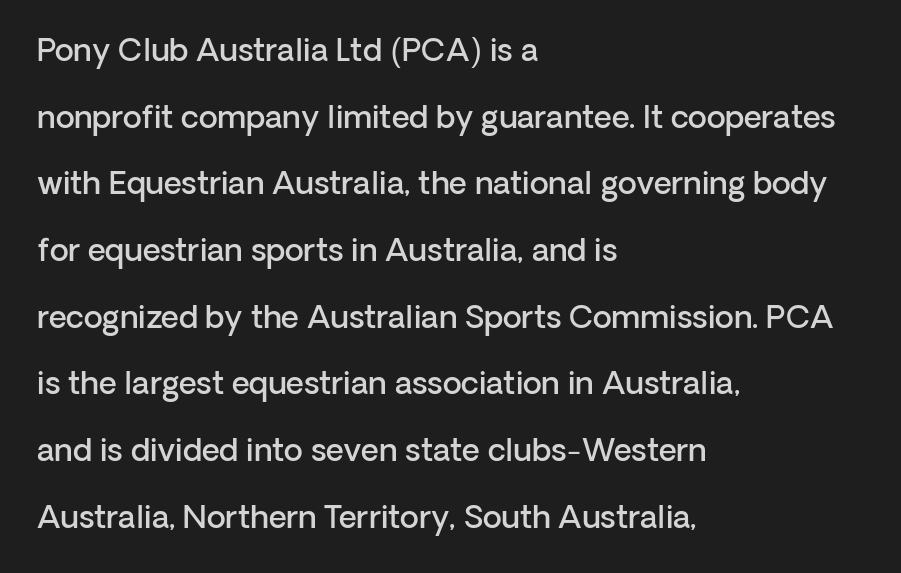
Observe the absence of serifs on each vertical stroke in this sample. Reading down the column, the eye jumps a long way to each next line. Spacing verdict: proportional, widths tailored to each character. A fair bit of extra ink — the face is semibold, not bold. Glyph-to-glyph distance matches everyday printed text.
